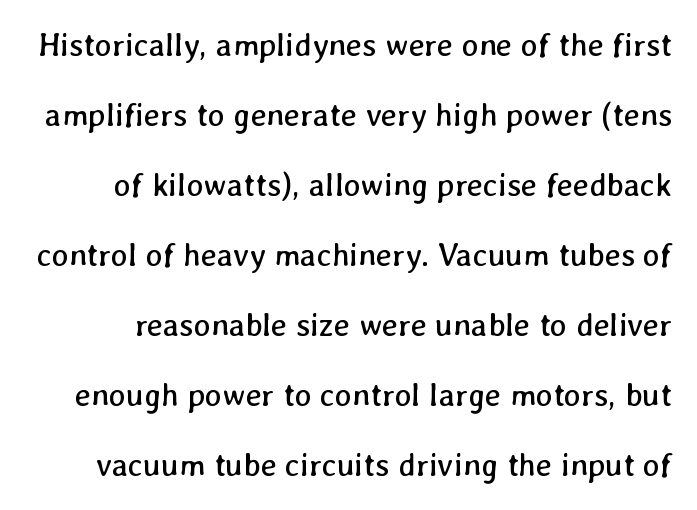
Q: Is the text bold? A: No.
Q: Is the text underlined? A: No.
Q: Is the spacing between letters normal or unusually wide? A: Normal.
Q: Is the spacing between lines tight, normal or loose? A: Loose.
Q: Width (condensed, normal, or wide)? A: Normal.
Q: Stroke contrast? A: Low.
Q: x-height? A: Medium.
Q: Monospaced? A: No.
